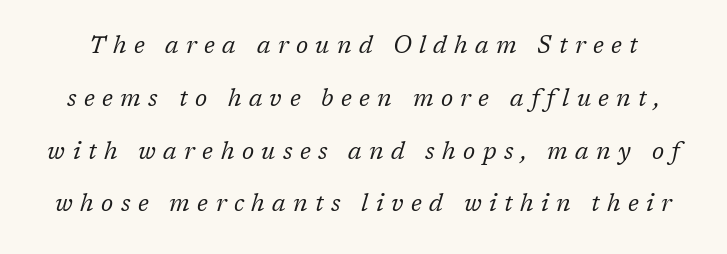
The image shows 24 px text type, italic (leaning right); set loose line spacing (2.2x), unusually wide letter spacing (+0.31 em), not underlined.
